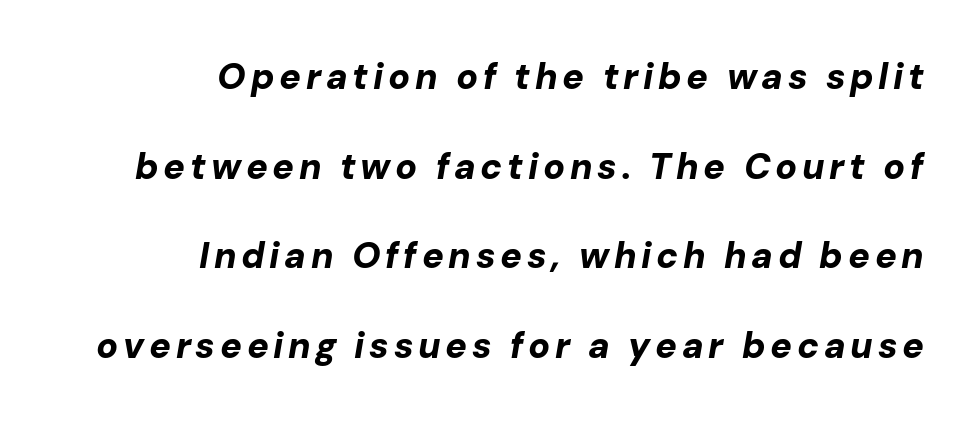
{"italic": "yes", "lean": "right", "slant_degrees": 10, "bold": "yes", "weight": "bold", "width": "normal", "stroke_contrast": "low", "x_height": "medium", "monospaced": "no", "underline": "no", "align": "right", "line_spacing": "loose", "line_spacing_ratio": 2.49, "glyph_px": 36}
